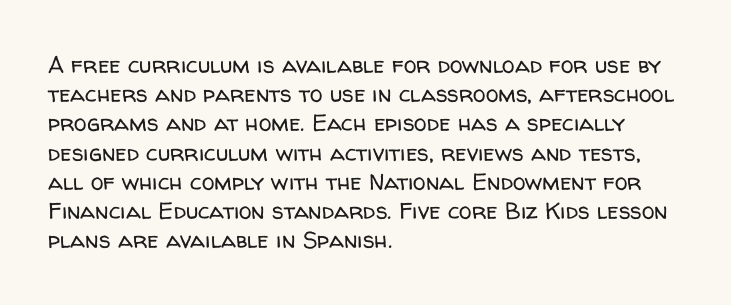
Q: Is the text bold? A: No.
Q: Is the text italic (slanted)? A: No, it is upright.
Q: Is the text underlined? A: No.
Q: How is the paragraph aligned? A: Left-aligned.
Q: Is the spacing between letters normal or unusually wide? A: Normal.
Q: Is the spacing between lines tight, normal or loose? A: Normal.
